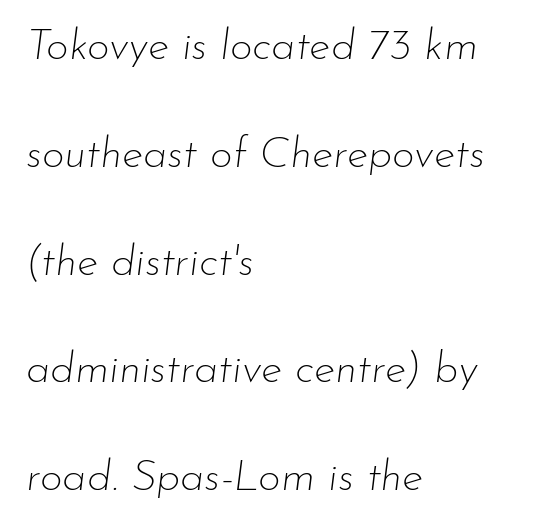
{"italic": "yes", "lean": "right", "slant_degrees": 7, "bold": "no", "weight": "thin", "width": "normal", "stroke_contrast": "low", "x_height": "small", "monospaced": "no", "underline": "no", "align": "left", "line_spacing": "loose", "line_spacing_ratio": 2.45, "letter_spacing": "normal", "letter_spacing_em": 0.0, "glyph_px": 44}
